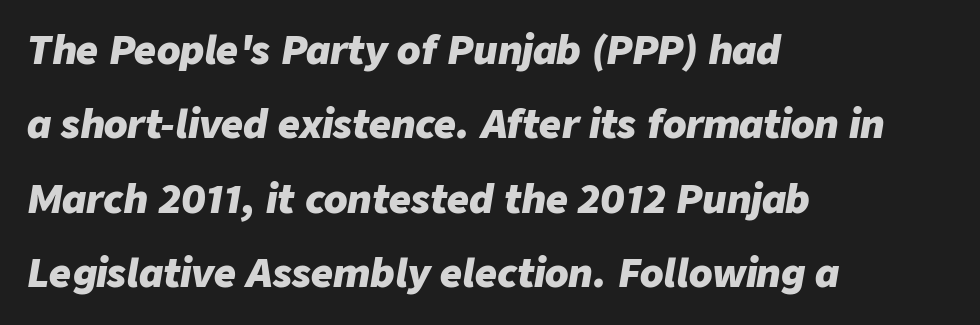
{"italic": "yes", "lean": "right", "slant_degrees": 9, "bold": "yes", "weight": "heavy", "width": "normal", "stroke_contrast": "low", "x_height": "medium", "monospaced": "no", "underline": "no", "align": "left", "line_spacing": "loose", "line_spacing_ratio": 1.96, "letter_spacing": "normal", "letter_spacing_em": 0.0, "glyph_px": 38}
